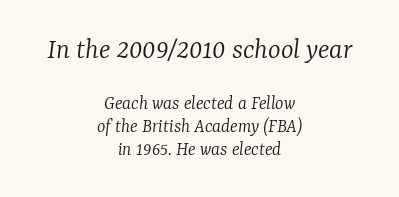
When letters slant like this, we call the style italic. Yep, those are serifs on the letters. The rendering uses natural spacing where letterforms have individual widths. Compare the two chunks: the upper has the greater cap height.
